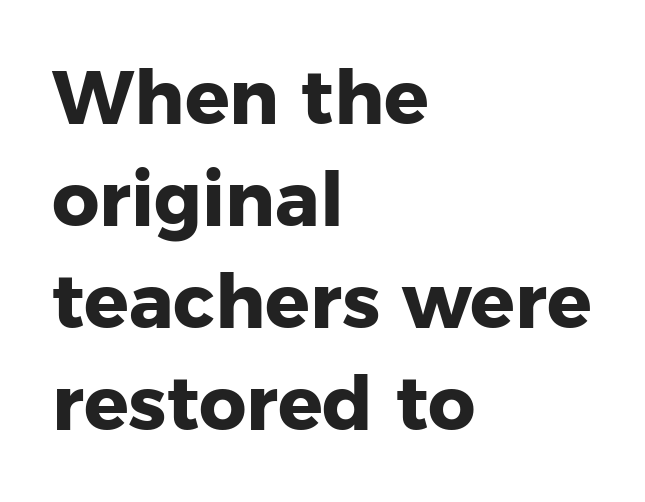
{"serif": "no", "italic": "no", "bold": "yes", "weight": "heavy", "width": "normal", "stroke_contrast": "low", "x_height": "medium", "monospaced": "no", "underline": "no", "align": "left", "line_spacing": "normal", "line_spacing_ratio": 1.38, "letter_spacing": "normal", "letter_spacing_em": 0.0, "glyph_px": 74}
